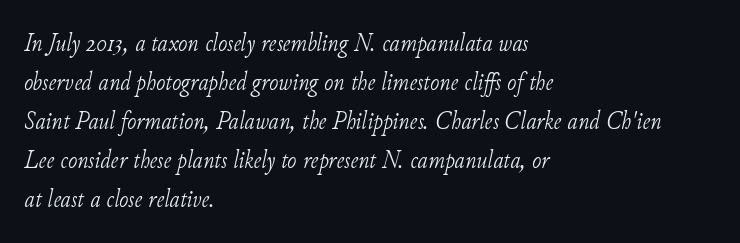
Stems here are at most as thick as an everyday book face. In CSS terms this would be text-align: left. Rendered with sloped, italic letterforms. Evenly set lines give the paragraph a standard silhouette. No word sits above an underline. The rendering keeps characters at their native spacing.
